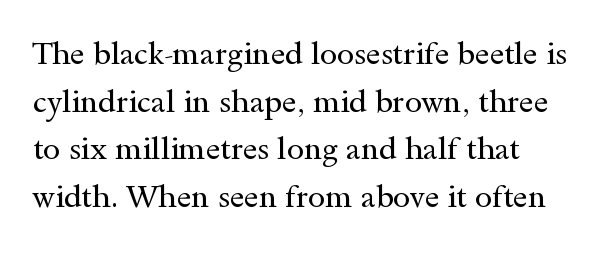
{"serif": "yes", "italic": "no", "bold": "no", "weight": "regular", "width": "wide", "x_height": "small", "monospaced": "no", "underline": "no", "line_spacing": "normal", "line_spacing_ratio": 1.54, "letter_spacing": "normal", "letter_spacing_em": 0.0, "glyph_px": 31}
